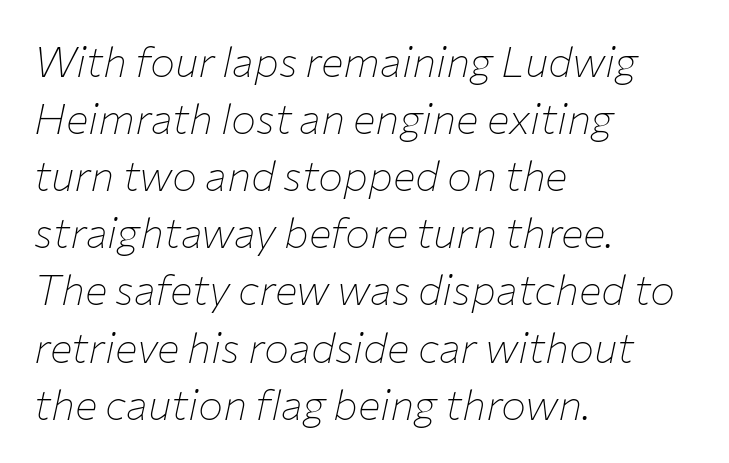
{"italic": "yes", "lean": "right", "slant_degrees": 12, "bold": "no", "weight": "thin", "width": "normal", "stroke_contrast": "low", "x_height": "medium", "monospaced": "no", "underline": "no", "align": "left", "line_spacing": "normal", "line_spacing_ratio": 1.36, "letter_spacing": "normal", "letter_spacing_em": 0.0, "glyph_px": 42}
